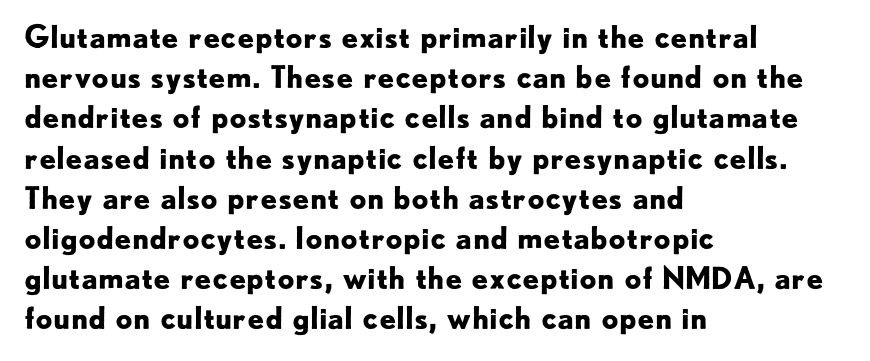
Strokes here are thick enough to call this a true bold. Visually the block forms a straight wall on the left and a jagged coastline on the right. Stroke terminals: plain, sans-serif. The line-height multiplier appears to be the usual default. The face used here is rendered with its standard letterfit.
